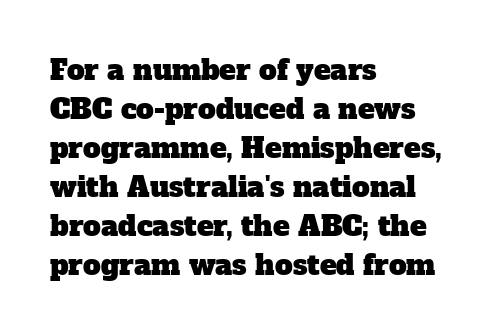
The line texture is even and compact thanks to regular tracking. Check the space under the baseline: it is left empty. Do the characters align in a grid? No, the font is proportional. If you measured baseline to baseline, you'd find a middling distance.
